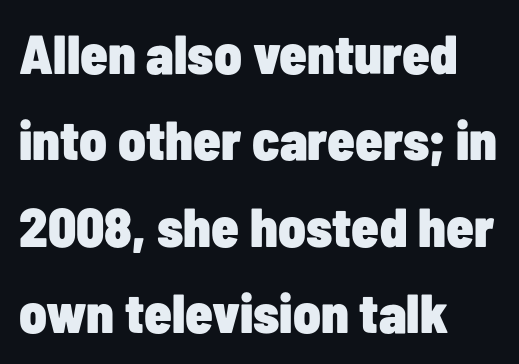
{"serif": "no", "italic": "no", "bold": "yes", "weight": "heavy", "width": "condensed", "stroke_contrast": "low", "x_height": "medium", "monospaced": "no", "underline": "no", "align": "left", "line_spacing": "normal", "line_spacing_ratio": 1.57, "letter_spacing": "normal", "letter_spacing_em": 0.0, "glyph_px": 55}
